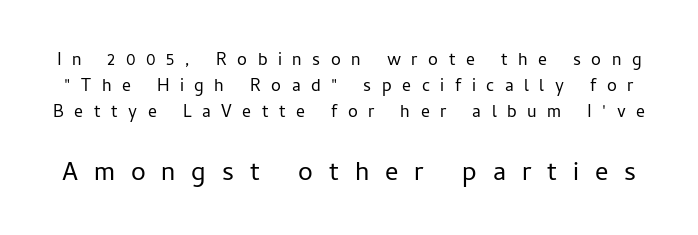
Q: Is the text bold? A: No.
Q: Is the text italic (slanted)? A: No, it is upright.
Q: Is the typeface a serif or a sans-serif typeface? A: Sans-serif.
Q: Is the text underlined? A: No.
Q: Is the spacing between letters normal or unusually wide? A: Unusually wide.
Q: Which block of text is set in a larger size, the first (top) or the second (bottom)? A: The second (bottom) one.
Q: Width (condensed, normal, or wide)? A: Normal.
Q: Stroke contrast? A: Low.
Q: x-height? A: Medium.
Q: Monospaced? A: No.
